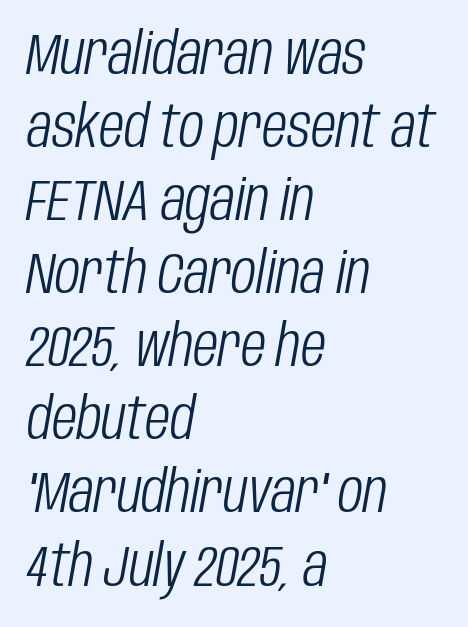
{"italic": "yes", "lean": "right", "slant_degrees": 10, "bold": "no", "weight": "light", "width": "condensed", "stroke_contrast": "low", "x_height": "large", "monospaced": "no", "underline": "no", "align": "left", "line_spacing": "normal", "line_spacing_ratio": 1.26, "letter_spacing": "normal", "letter_spacing_em": 0.0, "glyph_px": 58}
